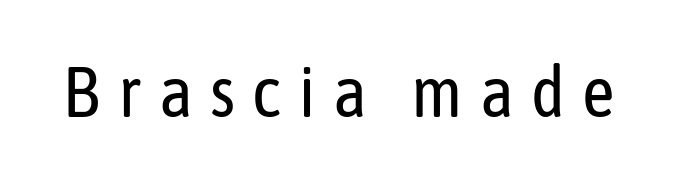
{"serif": "no", "italic": "no", "bold": "no", "weight": "regular", "width": "condensed", "stroke_contrast": "low", "x_height": "medium", "monospaced": "no", "underline": "no", "letter_spacing": "wide", "letter_spacing_em": 0.24, "glyph_px": 71}
